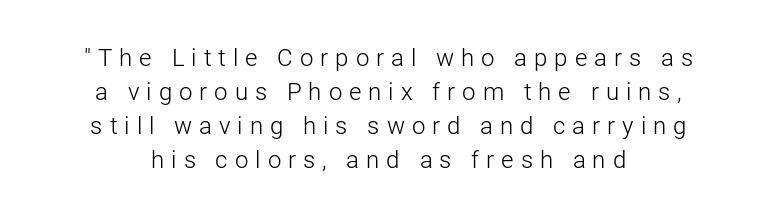
Q: Is the text bold? A: No.
Q: Is the text italic (slanted)? A: No, it is upright.
Q: Is the text underlined? A: No.
Q: How is the paragraph aligned? A: Centered.
Q: Is the spacing between letters normal or unusually wide? A: Unusually wide.
Q: Is the spacing between lines tight, normal or loose? A: Normal.
